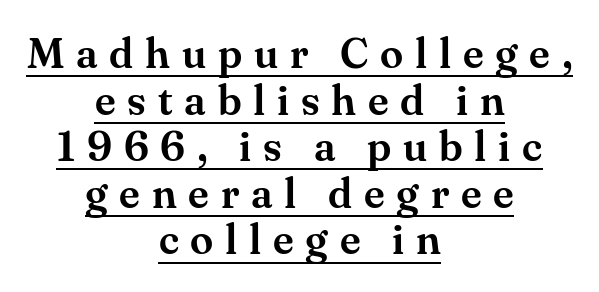
Q: Is the text italic (slanted)? A: No, it is upright.
Q: Is the typeface a serif or a sans-serif typeface? A: Serif.
Q: Is the text underlined? A: Yes.
Q: How is the paragraph aligned? A: Centered.
Q: Is the spacing between letters normal or unusually wide? A: Unusually wide.
Q: Is the spacing between lines tight, normal or loose? A: Tight.
Q: Width (condensed, normal, or wide)? A: Normal.
Q: Stroke contrast? A: Medium.
Q: x-height? A: Small.
Q: Monospaced? A: No.
